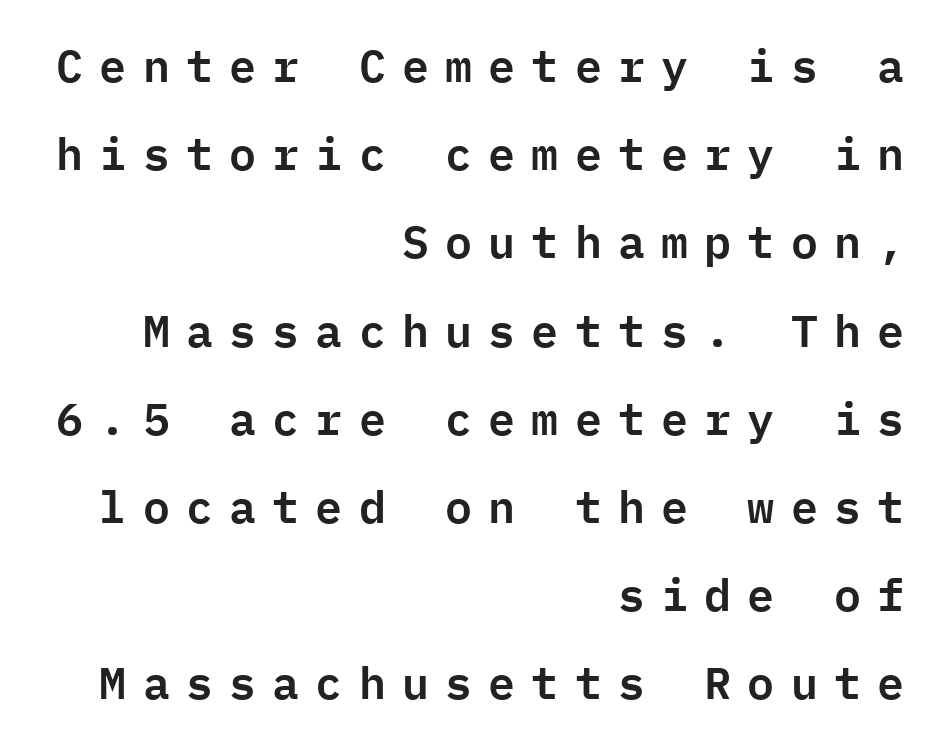
Q: Is the text italic (slanted)? A: No, it is upright.
Q: Is the typeface a serif or a sans-serif typeface? A: Sans-serif.
Q: Is the text underlined? A: No.
Q: How is the paragraph aligned? A: Right-aligned.
Q: Is the spacing between letters normal or unusually wide? A: Unusually wide.
Q: Is the spacing between lines tight, normal or loose? A: Loose.
Q: Width (condensed, normal, or wide)? A: Normal.
Q: Stroke contrast? A: Low.
Q: x-height? A: Medium.
Q: Monospaced? A: Yes.
